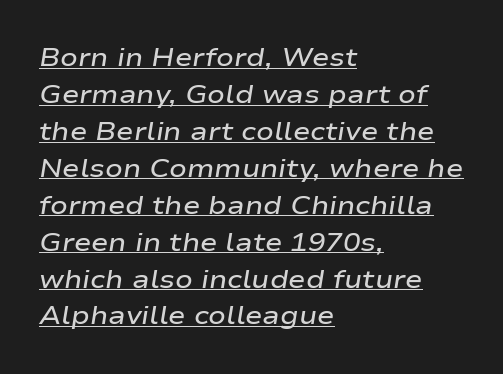
Q: Is the text bold? A: Semi-bold.
Q: Is the text italic (slanted)? A: Yes, it leans right by about 9 degrees.
Q: Is the text underlined? A: Yes.
Q: How is the paragraph aligned? A: Left-aligned.
Q: Is the spacing between letters normal or unusually wide? A: Normal.
Q: Is the spacing between lines tight, normal or loose? A: Normal.
